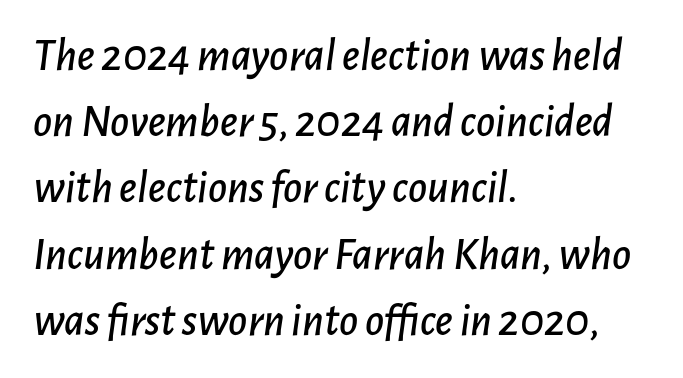
Emphasis-style slanted type is in use. These lines sit exactly where default settings would place them. The space directly below the letters is spotless. The ragged edge is on the right, which tells us the setting is flush left. These lines are rendered in a variable-pitch font.
